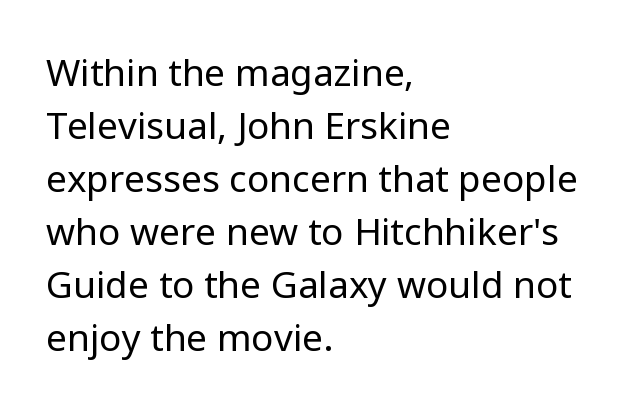
Q: Is the text bold? A: No.
Q: Is the text italic (slanted)? A: No, it is upright.
Q: Is the typeface a serif or a sans-serif typeface? A: Sans-serif.
Q: Is the text underlined? A: No.
Q: How is the paragraph aligned? A: Left-aligned.
Q: Is the spacing between letters normal or unusually wide? A: Normal.
Q: Is the spacing between lines tight, normal or loose? A: Normal.
Q: Width (condensed, normal, or wide)? A: Normal.
Q: Stroke contrast? A: Low.
Q: x-height? A: Medium.
Q: Monospaced? A: No.
